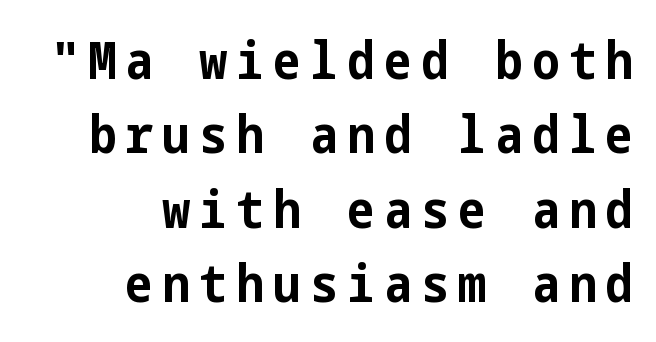
{"serif": "no", "italic": "no", "bold": "yes", "weight": "bold", "width": "condensed", "stroke_contrast": "low", "x_height": "medium", "underline": "no", "align": "right", "line_spacing": "normal", "line_spacing_ratio": 1.43, "glyph_px": 52}
